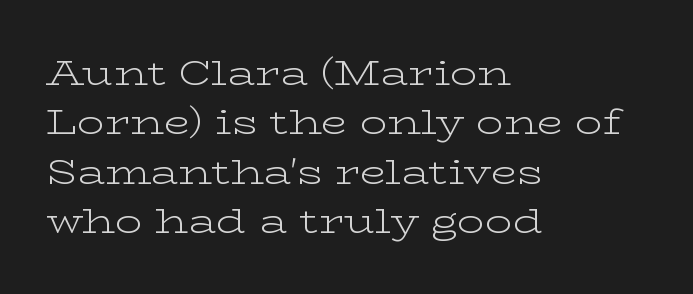
Q: Is the text bold? A: No.
Q: Is the text italic (slanted)? A: No, it is upright.
Q: Is the typeface a serif or a sans-serif typeface? A: Serif.
Q: Is the text underlined? A: No.
Q: How is the paragraph aligned? A: Left-aligned.
Q: Is the spacing between letters normal or unusually wide? A: Normal.
Q: Is the spacing between lines tight, normal or loose? A: Normal.
Q: Width (condensed, normal, or wide)? A: Wide.
Q: Stroke contrast? A: Low.
Q: x-height? A: Medium.
Q: Monospaced? A: No.
